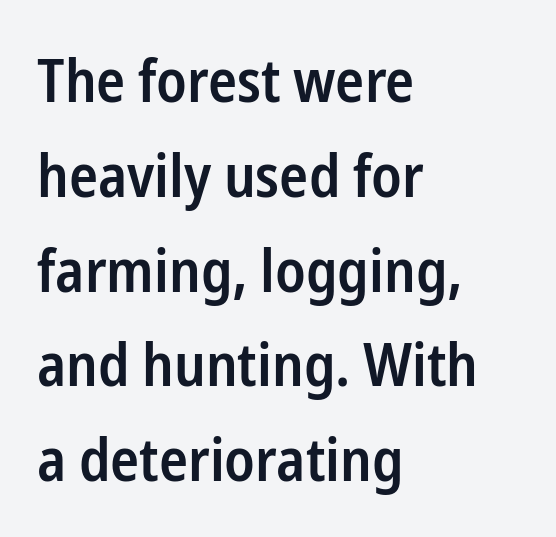
Looks like regular typesetting: each glyph gets only the width it needs. Classification — sans serif. Do the letters lean? They stand straight. Inter-character spacing is left at the font's built-in metrics. Quick note: underline off.
